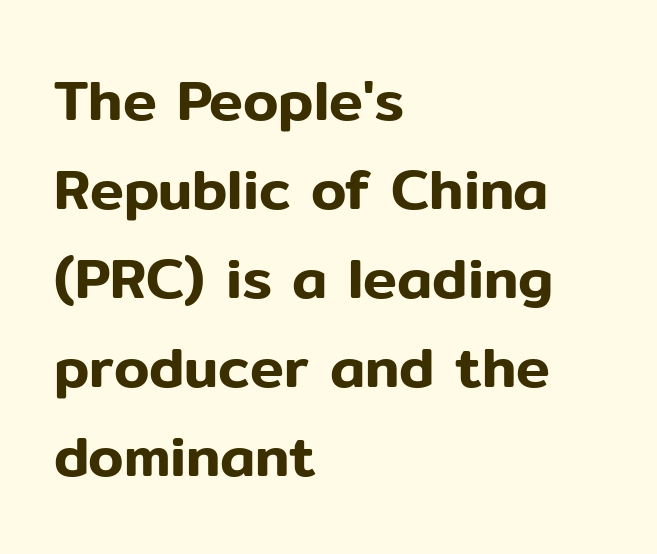
The image shows 57 px sans-serif type, upright; set left-aligned, normal line spacing (1.56x), normal letter spacing, not underlined; low stroke contrast and a medium x-height.
